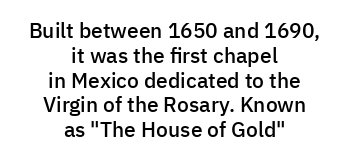
The rendering keeps characters at their native spacing. The typography opts for an upright posture over an oblique one. Anything drawn beneath the words? Only blank space. These lines stack symmetrically, like a column narrowing and widening about its center.
